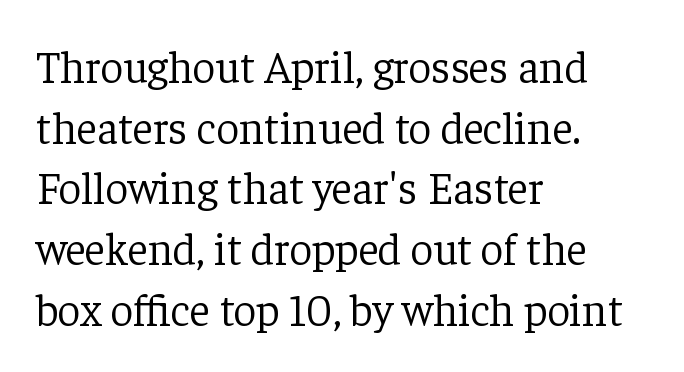
Each stroke keeps to a modest, everyday thickness or less. Proportional: the letters do not fall into vertical columns. Every row of glyphs begins at an identical x-position on the left. It's the straight-up-and-down kind of type. Only glyphs here, with clear space below each row. The rendering shows small feet on the letterforms — a serif design.
